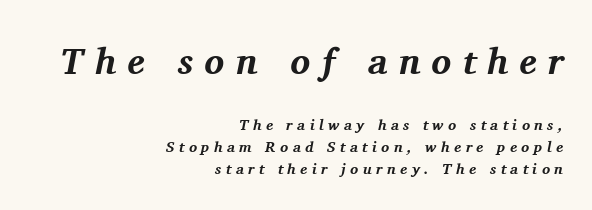
The image shows 37 px bold serif type, italic (leaning right); set right-aligned, normal line spacing (1.45x), unusually wide letter spacing (+0.3 em), not underlined; the first (top) block is 2.47x larger; medium stroke contrast and a medium x-height.
